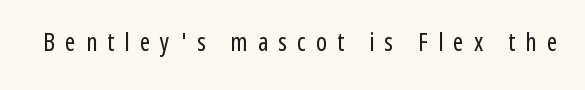
Q: Is the text bold? A: No.
Q: Is the text italic (slanted)? A: No, it is upright.
Q: Is the text underlined? A: No.
Q: Is the spacing between letters normal or unusually wide? A: Unusually wide.
